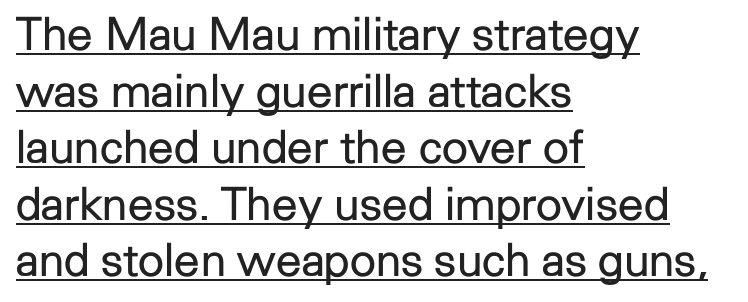
The image shows 46 px regular-weight sans-serif type, upright; set left-aligned, line spacing 1.23x, normal letter spacing, underlined; low stroke contrast and a medium x-height.
